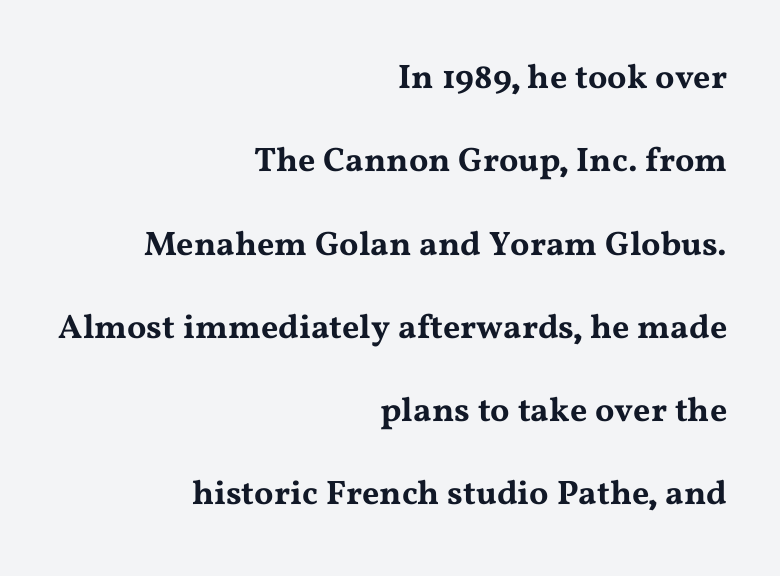
Q: Is the text italic (slanted)? A: No, it is upright.
Q: Is the typeface a serif or a sans-serif typeface? A: Serif.
Q: Is the text underlined? A: No.
Q: How is the paragraph aligned? A: Right-aligned.
Q: Is the spacing between letters normal or unusually wide? A: Normal.
Q: Is the spacing between lines tight, normal or loose? A: Loose.
Q: Width (condensed, normal, or wide)? A: Wide.
Q: Stroke contrast? A: Medium.
Q: x-height? A: Medium.
Q: Monospaced? A: No.
